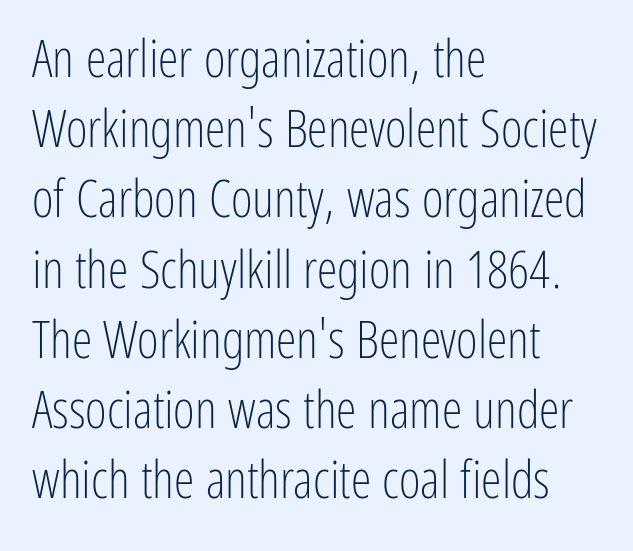
The image shows 52 px light, condensed sans-serif type, upright; set left-aligned, normal line spacing (1.35x), normal letter spacing, not underlined; low stroke contrast and a medium x-height.
